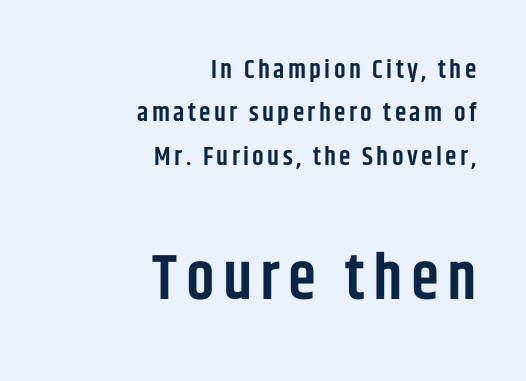
{"serif": "no", "italic": "no", "bold": "semi", "weight": "semibold", "width": "condensed", "stroke_contrast": "low", "x_height": "large", "monospaced": "no", "underline": "no", "align": "right", "line_spacing": "normal", "line_spacing_ratio": 1.67, "larger_block": "second", "size_ratio": 2.46, "glyph_px": 64}
